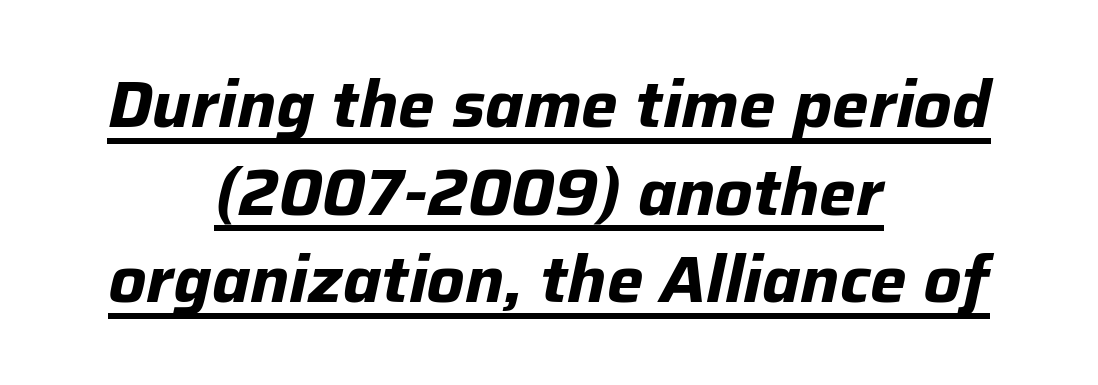
Whoever set this chose a conventional vertical rhythm. Quick note: italic. The letters are bold, with thick, heavy strokes. There is no visible air inserted between adjacent glyphs.
